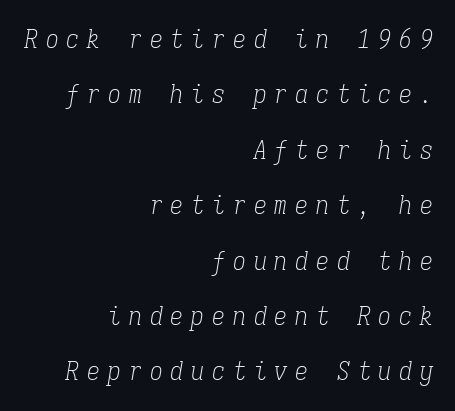
{"italic": "yes", "lean": "right", "slant_degrees": 9, "bold": "no", "underline": "no", "align": "right", "line_spacing": "loose", "line_spacing_ratio": 2.13, "letter_spacing": "wide", "letter_spacing_em": 0.3, "glyph_px": 26}
